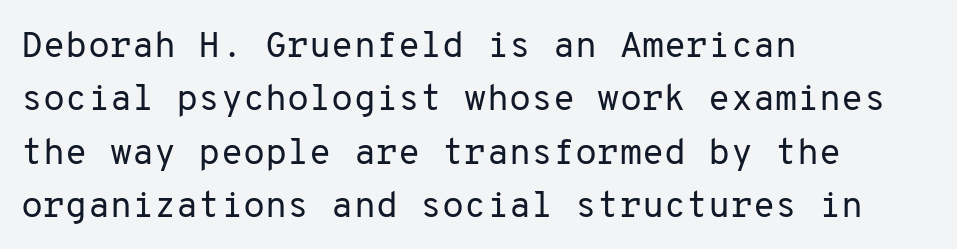
The image shows 36 px regular-weight sans-serif type, upright, monospaced; set left-aligned, normal line spacing (1.48x), normal letter spacing, not underlined; low stroke contrast and a medium x-height.
